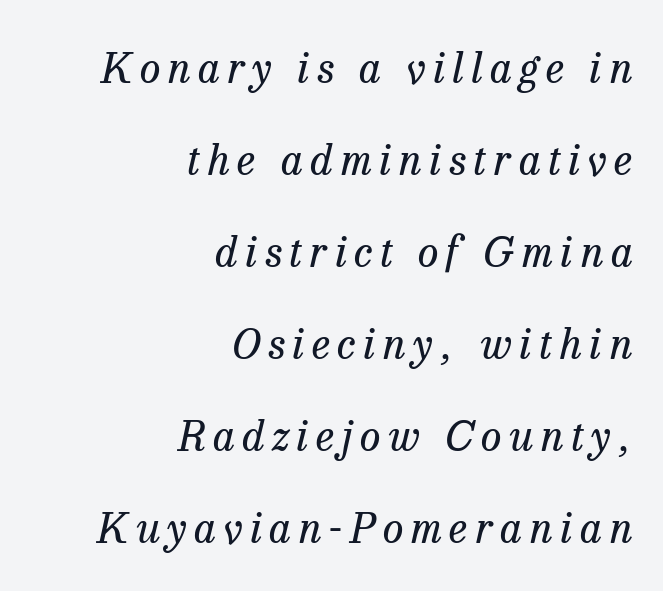
{"serif": "yes", "italic": "yes", "lean": "right", "slant_degrees": 13, "bold": "no", "weight": "regular", "width": "normal", "stroke_contrast": "low", "x_height": "medium", "monospaced": "no", "underline": "no", "align": "right", "line_spacing": "loose", "line_spacing_ratio": 2.19, "glyph_px": 42}
